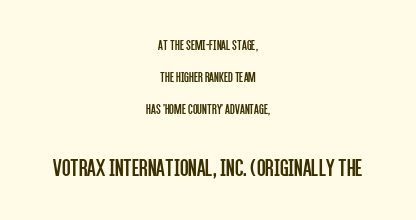
The image shows 25 px text type, upright; set centered, loose line spacing (2.29x), normal letter spacing, not underlined; the second (bottom) block is 1.79x larger.
